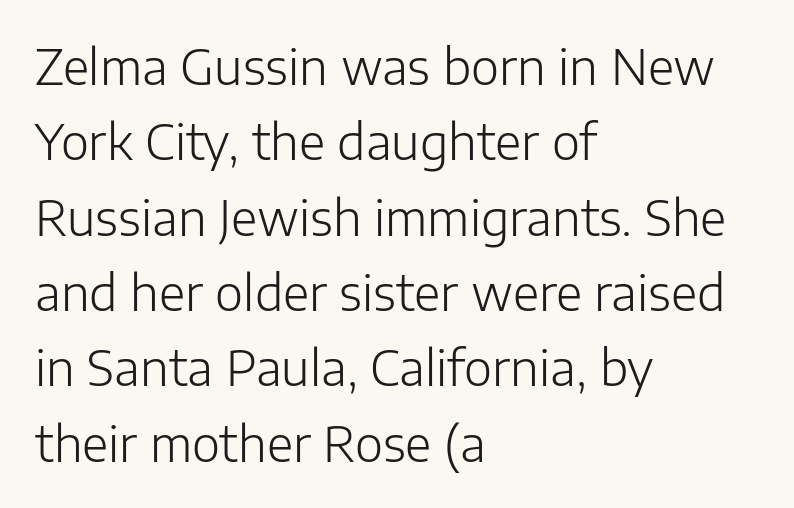
The passage shown stacks its lines at a standard gap. This rendering leaves character spacing at its baseline value. Just letters on the line, the space beneath them empty. A light-to-regular cut is what we see here.
